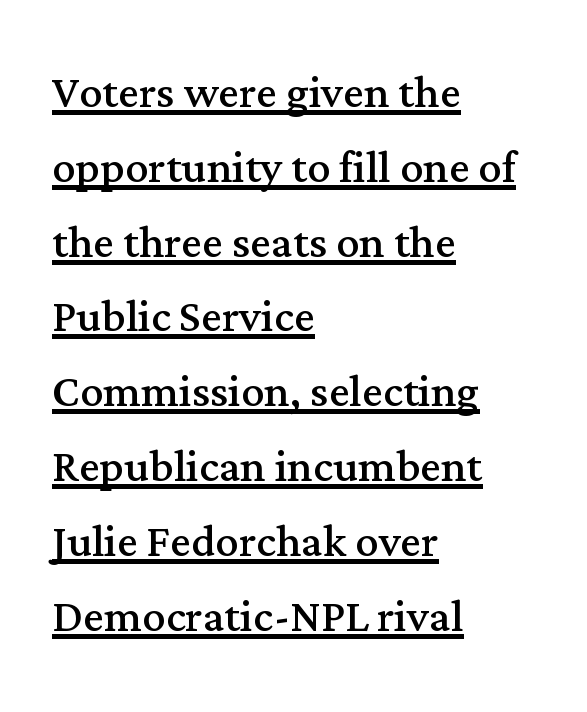
{"serif": "yes", "italic": "no", "bold": "no", "weight": "regular", "width": "normal", "stroke_contrast": "medium", "x_height": "medium", "monospaced": "no", "underline": "yes", "align": "left", "line_spacing": "normal", "line_spacing_ratio": 1.29, "letter_spacing": "normal", "letter_spacing_em": 0.0, "glyph_px": 58}
